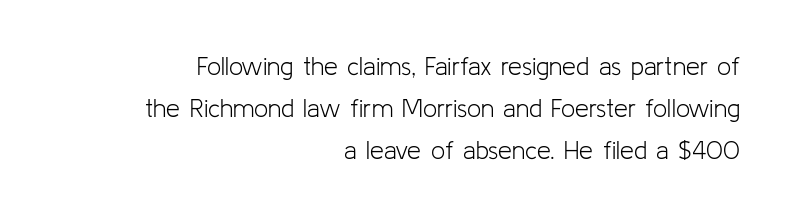
{"italic": "no", "bold": "no", "underline": "no", "align": "right", "line_spacing": "normal", "line_spacing_ratio": 1.69, "letter_spacing": "normal", "letter_spacing_em": 0.0, "glyph_px": 25}
